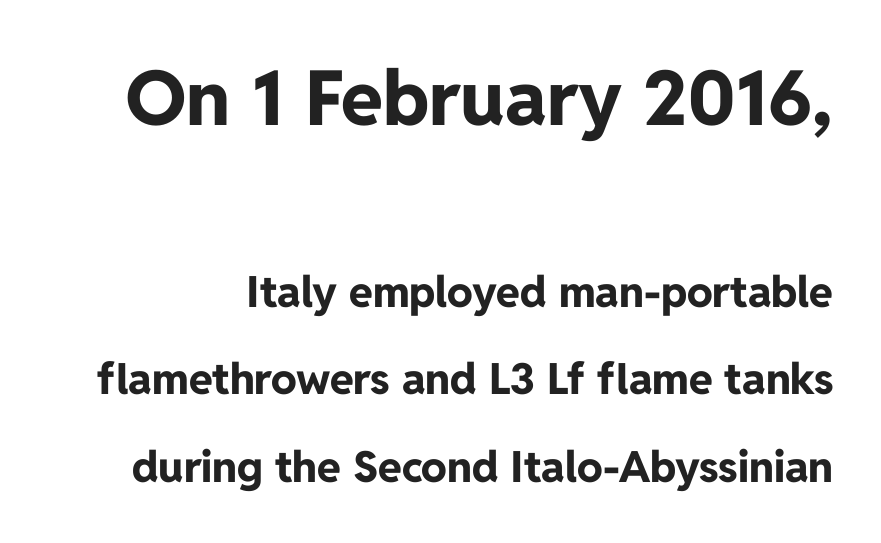
Q: Is the text bold? A: Yes.
Q: Is the text italic (slanted)? A: No, it is upright.
Q: Is the typeface a serif or a sans-serif typeface? A: Sans-serif.
Q: Is the text underlined? A: No.
Q: Is the spacing between letters normal or unusually wide? A: Normal.
Q: Is the spacing between lines tight, normal or loose? A: Loose.
Q: Which block of text is set in a larger size, the first (top) or the second (bottom)? A: The first (top) one.
Q: Width (condensed, normal, or wide)? A: Normal.
Q: Stroke contrast? A: Low.
Q: x-height? A: Medium.
Q: Monospaced? A: No.
